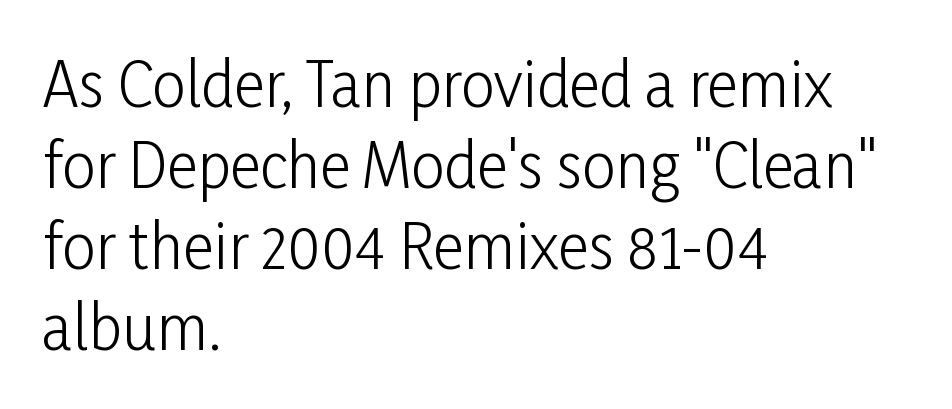
The image shows 60 px light, condensed sans-serif type, upright; set left-aligned, normal line spacing (1.35x), normal letter spacing, not underlined; low stroke contrast and a medium x-height.
